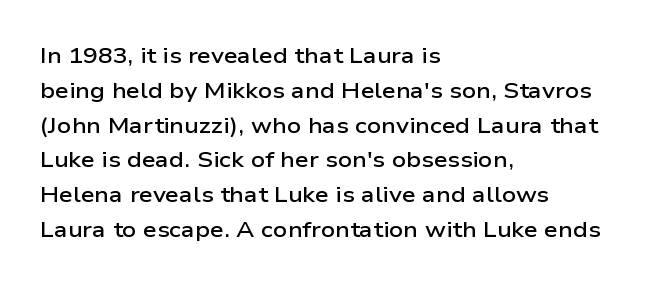
{"italic": "no", "bold": "semi", "underline": "no", "align": "left", "line_spacing": "normal", "line_spacing_ratio": 1.58, "letter_spacing": "normal", "letter_spacing_em": 0.0, "glyph_px": 22}
